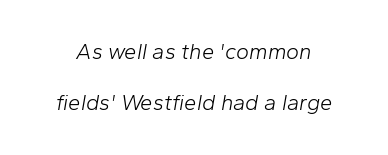
Q: Is the text bold? A: No.
Q: Is the text italic (slanted)? A: Yes, it leans right by about 10 degrees.
Q: Is the text underlined? A: No.
Q: Is the spacing between letters normal or unusually wide? A: Normal.
Q: Is the spacing between lines tight, normal or loose? A: Loose.
